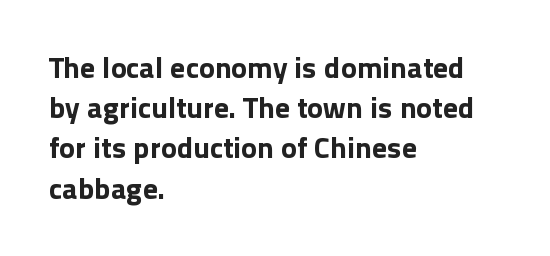
Is this a fixed-width face? No — the glyphs have proportional, varying widths. Unmarked baselines from the first word to the last. The rows are spaced the way most documents space them. The face used here is rendered with its standard letterfit. In CSS terms this would be text-align: left. Designer's note — italics off, roman on.
